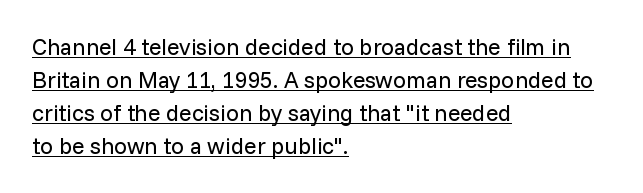
The image shows 23 px text type, upright; set left-aligned, normal line spacing (1.44x), normal letter spacing, underlined.
